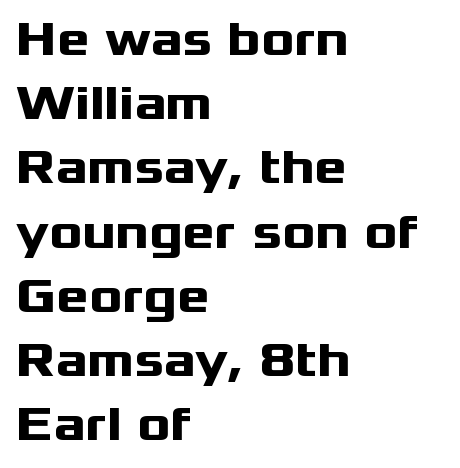
{"serif": "no", "italic": "no", "bold": "yes", "weight": "heavy", "width": "wide", "stroke_contrast": "medium", "x_height": "medium", "monospaced": "no", "underline": "no", "align": "left", "line_spacing": "normal", "line_spacing_ratio": 1.31, "letter_spacing": "normal", "letter_spacing_em": 0.0, "glyph_px": 49}
